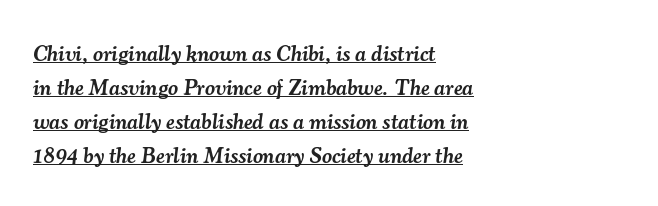
The image shows 22 px text type, italic (leaning right); set left-aligned, normal line spacing (1.54x), normal letter spacing, underlined.
